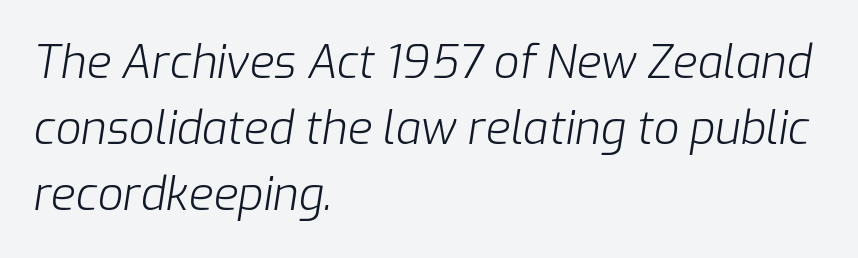
Q: Is the text bold? A: No.
Q: Is the text italic (slanted)? A: Yes, it leans right by about 9 degrees.
Q: Is the text underlined? A: No.
Q: How is the paragraph aligned? A: Left-aligned.
Q: Is the spacing between letters normal or unusually wide? A: Normal.
Q: Is the spacing between lines tight, normal or loose? A: Normal.
Q: Width (condensed, normal, or wide)? A: Normal.
Q: Stroke contrast? A: Low.
Q: x-height? A: Medium.
Q: Monospaced? A: No.
